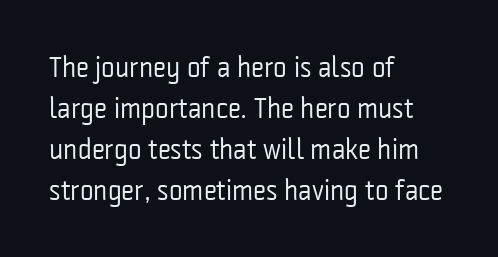
Q: Is the text bold? A: No.
Q: Is the text italic (slanted)? A: No, it is upright.
Q: Is the typeface a serif or a sans-serif typeface? A: Sans-serif.
Q: Is the text underlined? A: No.
Q: How is the paragraph aligned? A: Left-aligned.
Q: Is the spacing between letters normal or unusually wide? A: Normal.
Q: Is the spacing between lines tight, normal or loose? A: Normal.
Q: Width (condensed, normal, or wide)? A: Condensed.
Q: Stroke contrast? A: Low.
Q: x-height? A: Medium.
Q: Monospaced? A: No.
